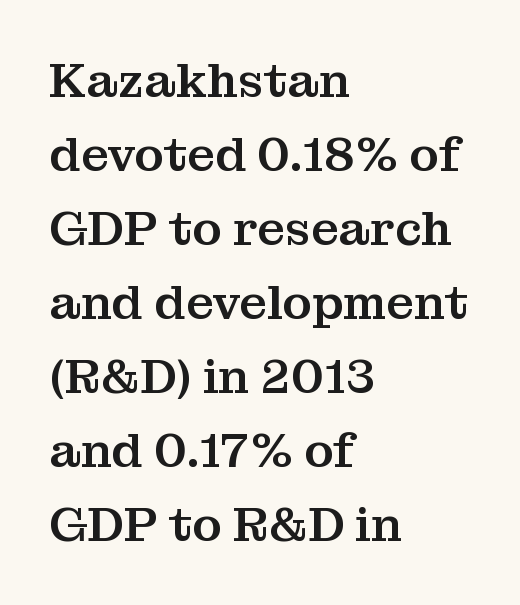
{"serif": "yes", "italic": "no", "width": "normal", "stroke_contrast": "medium", "x_height": "medium", "monospaced": "no", "underline": "no", "align": "left", "line_spacing": "normal", "line_spacing_ratio": 1.54, "letter_spacing": "normal", "letter_spacing_em": 0.0, "glyph_px": 48}
